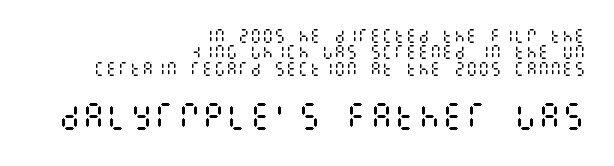
{"italic": "no", "bold": "no", "weight": "regular", "width": "condensed", "stroke_contrast": "medium", "x_height": "large", "underline": "no", "align": "right", "line_spacing": "tight", "line_spacing_ratio": 1.1, "letter_spacing": "normal", "letter_spacing_em": 0.0, "larger_block": "second", "size_ratio": 2.0, "glyph_px": 30}
